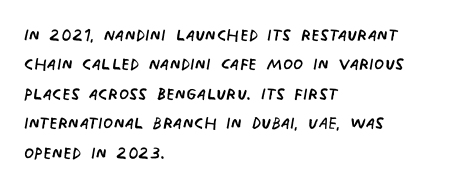
Q: Is the text bold? A: No.
Q: Is the text underlined? A: No.
Q: How is the paragraph aligned? A: Left-aligned.
Q: Is the spacing between letters normal or unusually wide? A: Normal.
Q: Is the spacing between lines tight, normal or loose? A: Normal.
